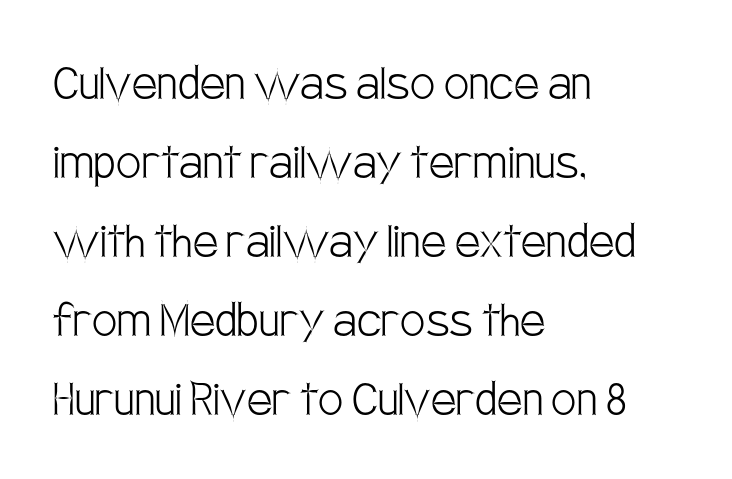
Q: Is the text bold? A: No.
Q: Is the text italic (slanted)? A: No, it is upright.
Q: Is the typeface a serif or a sans-serif typeface? A: Sans-serif.
Q: Is the text underlined? A: No.
Q: How is the paragraph aligned? A: Left-aligned.
Q: Is the spacing between letters normal or unusually wide? A: Normal.
Q: Is the spacing between lines tight, normal or loose? A: Normal.
Q: Width (condensed, normal, or wide)? A: Condensed.
Q: Stroke contrast? A: Low.
Q: x-height? A: Large.
Q: Monospaced? A: No.
